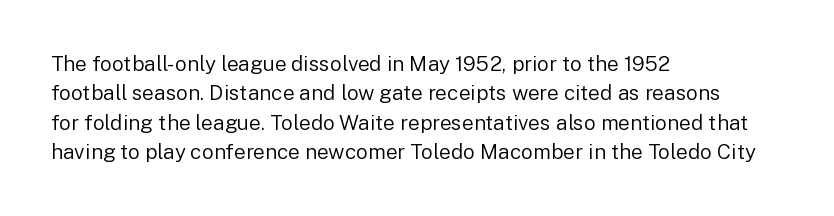
Q: Is the text bold? A: No.
Q: Is the text italic (slanted)? A: No, it is upright.
Q: Is the text underlined? A: No.
Q: How is the paragraph aligned? A: Left-aligned.
Q: Is the spacing between letters normal or unusually wide? A: Normal.
Q: Is the spacing between lines tight, normal or loose? A: Normal.
